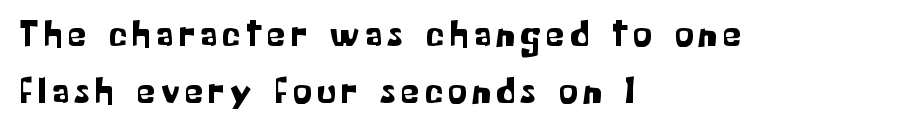
Q: Is the text italic (slanted)? A: No, it is upright.
Q: Is the typeface a serif or a sans-serif typeface? A: Sans-serif.
Q: Is the text underlined? A: No.
Q: How is the paragraph aligned? A: Left-aligned.
Q: Is the spacing between lines tight, normal or loose? A: Normal.
Q: Width (condensed, normal, or wide)? A: Normal.
Q: Stroke contrast? A: Low.
Q: x-height? A: Medium.
Q: Monospaced? A: No.
